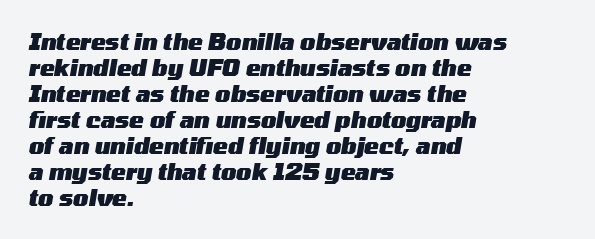
The image shows 22 px bold type, italic (leaning right); set left-aligned, line spacing 1.18x, normal letter spacing, not underlined.
